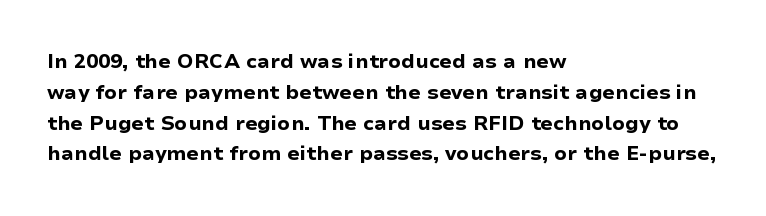
The image shows 20 px bold type, upright; set left-aligned, normal line spacing (1.54x), normal letter spacing, not underlined.
